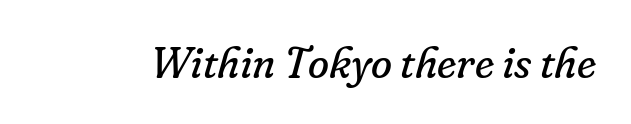
{"serif": "yes", "italic": "yes", "lean": "right", "slant_degrees": 16, "bold": "no", "weight": "regular", "width": "normal", "stroke_contrast": "low", "x_height": "small", "monospaced": "no", "underline": "no", "letter_spacing": "normal", "letter_spacing_em": 0.0, "glyph_px": 43}
